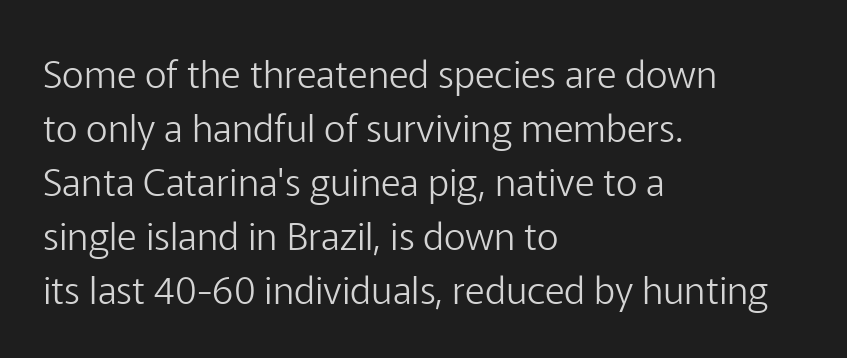
The rendering anchors every line to the left-hand side. Decoration check: the copy has no underline. The face used here is a sans, in the tradition of grotesques and geometrics. How would I describe the line gaps? Plain and ordinary. Vertical stems look standard width or narrower in stroke.
